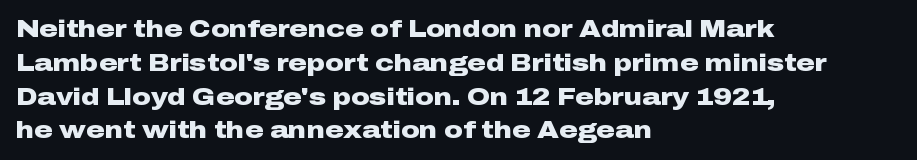
The image shows 23 px bold type, upright; set left-aligned, normal line spacing (1.47x), normal letter spacing, not underlined.
